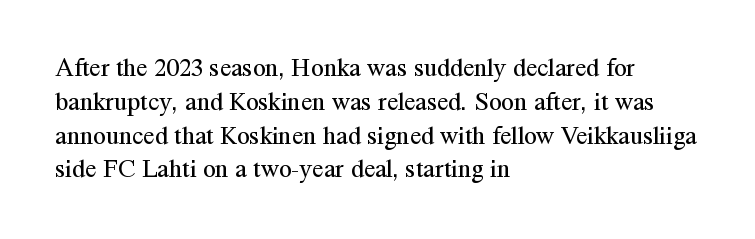
Q: Is the text bold? A: No.
Q: Is the text italic (slanted)? A: No, it is upright.
Q: Is the text underlined? A: No.
Q: How is the paragraph aligned? A: Left-aligned.
Q: Is the spacing between letters normal or unusually wide? A: Normal.
Q: Is the spacing between lines tight, normal or loose? A: Normal.
